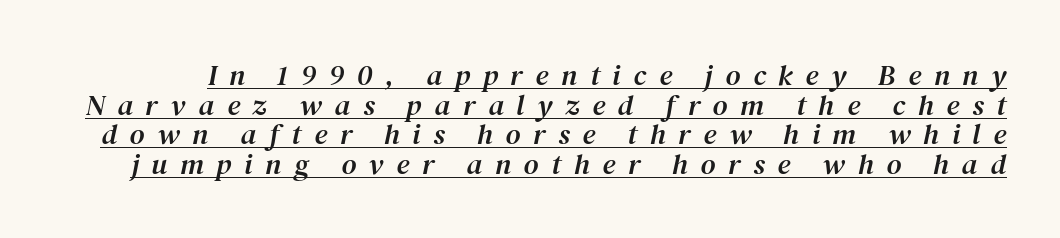
{"serif": "yes", "italic": "yes", "lean": "right", "slant_degrees": 12, "width": "normal", "stroke_contrast": "medium", "x_height": "medium", "monospaced": "no", "underline": "yes", "line_spacing": "tight", "line_spacing_ratio": 1.02, "letter_spacing": "wide", "letter_spacing_em": 0.44, "glyph_px": 29}
